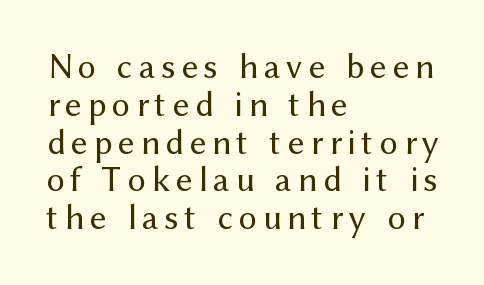
Teacher's note: observe the even left margin — that is flush-left alignment. Each row of text sits above clean, open space. The passage shown stacks its lines with hardly any gap. Varying glyph widths throughout — classic text-font behaviour.
